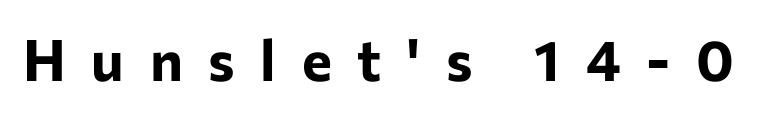
The image shows 57 px bold sans-serif type, upright; set unusually wide letter spacing (+0.45 em), not underlined; low stroke contrast and a medium x-height.
